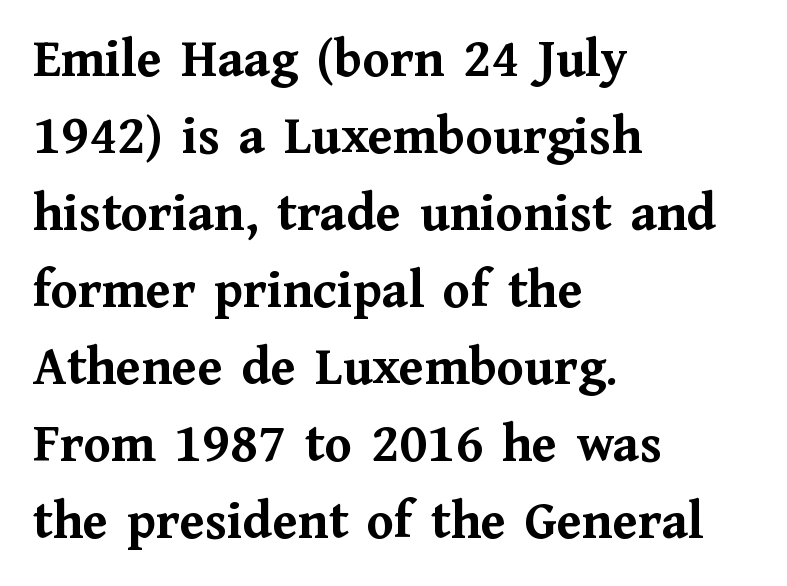
{"serif": "yes", "italic": "no", "bold": "yes", "weight": "semibold", "width": "normal", "stroke_contrast": "medium", "x_height": "medium", "monospaced": "no", "underline": "no", "align": "left", "line_spacing": "normal", "line_spacing_ratio": 1.4, "letter_spacing": "normal", "letter_spacing_em": 0.0, "glyph_px": 55}
